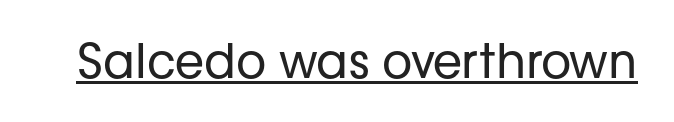
Q: Is the text bold? A: No.
Q: Is the text italic (slanted)? A: No, it is upright.
Q: Is the typeface a serif or a sans-serif typeface? A: Sans-serif.
Q: Is the text underlined? A: Yes.
Q: Is the spacing between letters normal or unusually wide? A: Normal.
Q: Width (condensed, normal, or wide)? A: Normal.
Q: Stroke contrast? A: Low.
Q: x-height? A: Medium.
Q: Monospaced? A: No.
